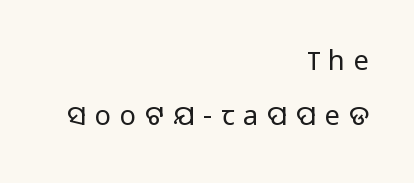
Q: Is the text bold? A: No.
Q: Is the text italic (slanted)? A: No, it is upright.
Q: Is the text underlined? A: No.
Q: How is the paragraph aligned? A: Right-aligned.
Q: Is the spacing between letters normal or unusually wide? A: Unusually wide.
Q: Is the spacing between lines tight, normal or loose? A: Loose.
